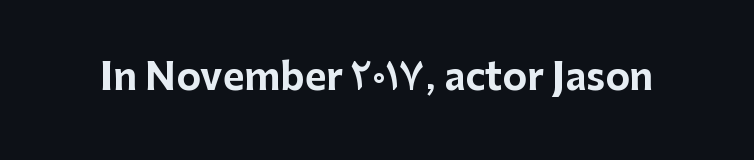
Q: Is the text bold? A: Yes.
Q: Is the text italic (slanted)? A: No, it is upright.
Q: Is the typeface a serif or a sans-serif typeface? A: Sans-serif.
Q: Is the text underlined? A: No.
Q: Is the spacing between letters normal or unusually wide? A: Normal.
Q: Width (condensed, normal, or wide)? A: Normal.
Q: Stroke contrast? A: Low.
Q: x-height? A: Medium.
Q: Monospaced? A: No.
